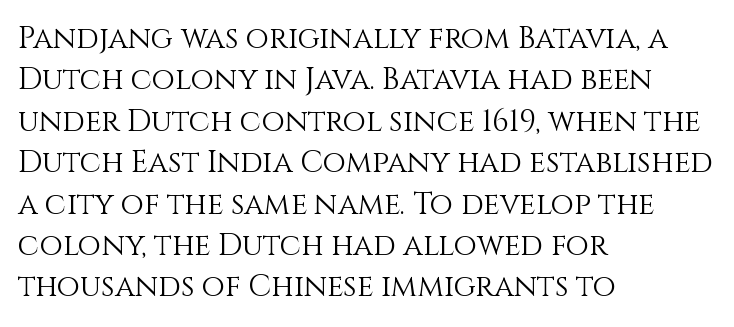
The passage shown is not bold in any degree. Posture: straight, roman, zero tilt. The strip under each line holds only bare page. The rag falls on the right side of this text block. What stands out about the letter spacing? Nothing — it is the standard amount.
